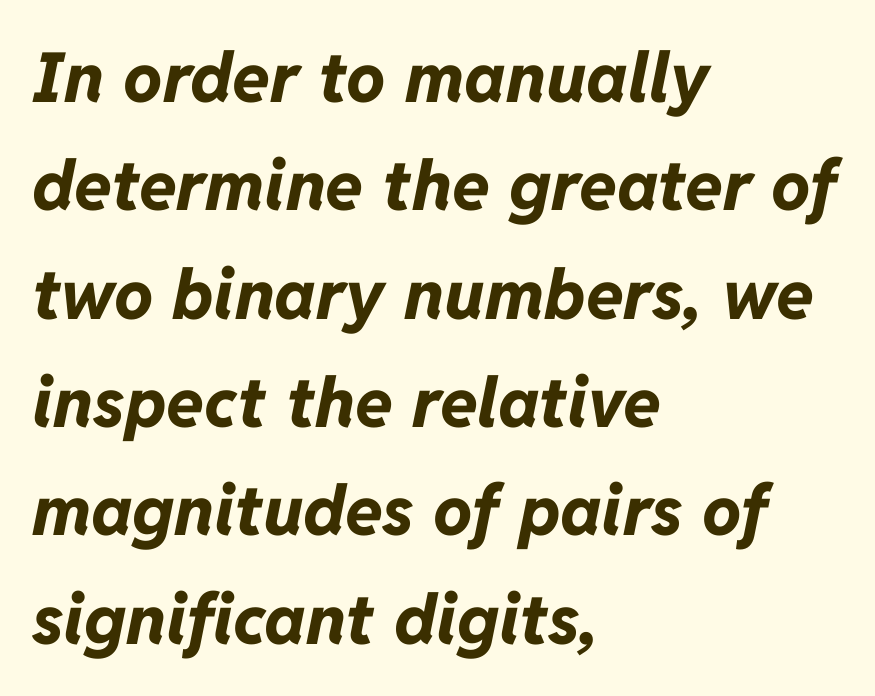
The image shows 69 px bold type, italic (leaning right); set left-aligned, normal line spacing (1.57x), normal letter spacing, not underlined; low stroke contrast and a medium x-height.
